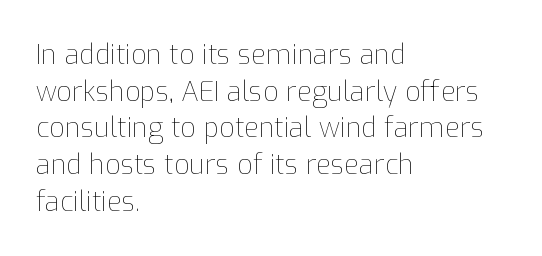
Reading down the block, your eye returns to a fixed left position each line. Do the letters lean? They stand straight. The strip under each line holds only bare page. Bold? No — there's no thickening of the strokes. Line spacing here is normal. Glyph-to-glyph distance matches everyday printed text.
